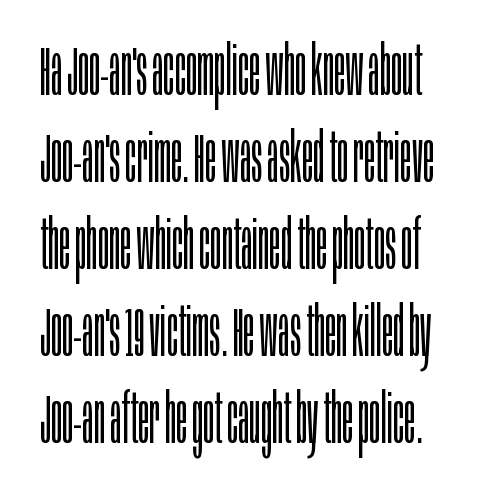
The image shows 69 px light, condensed sans-serif type, upright; set normal line spacing (1.26x), normal letter spacing, not underlined; low stroke contrast and a large x-height.
